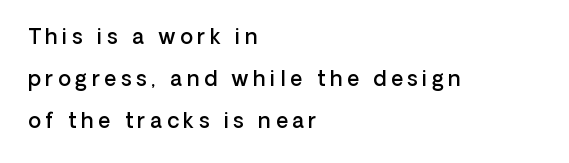
Nope, not italic — everything's standing straight. How heavy is the stroke? Medium-heavy — a semibold, shy of bold. These lines stack with their left ends in a neat column. Someone cranked the tracking dial way up on this one. These lines stand farther apart than default settings would place them. Nobody drew a line under any word here.
